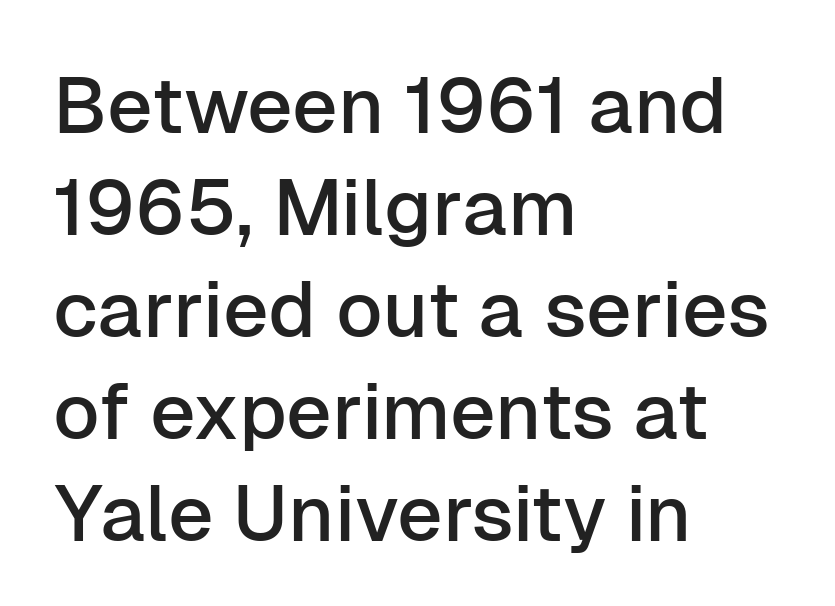
{"serif": "no", "italic": "no", "width": "normal", "stroke_contrast": "low", "x_height": "medium", "monospaced": "no", "underline": "no", "align": "left", "line_spacing": "normal", "line_spacing_ratio": 1.29, "letter_spacing": "normal", "letter_spacing_em": 0.0, "glyph_px": 79}
